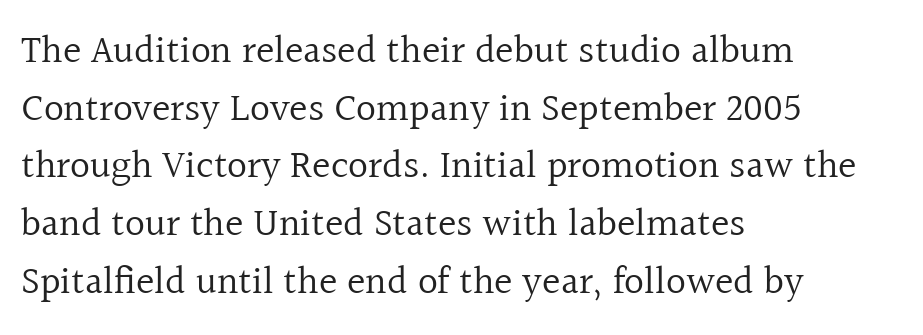
A serif font was chosen for this passage. Nobody touched the tracking dial on this one. No italicization has been applied; the sample stays upright. This sample has the flowing, uneven cadence of proportional lettering. Leading matches the norm, producing a regular column. The passage shown is not underscored anywhere.
